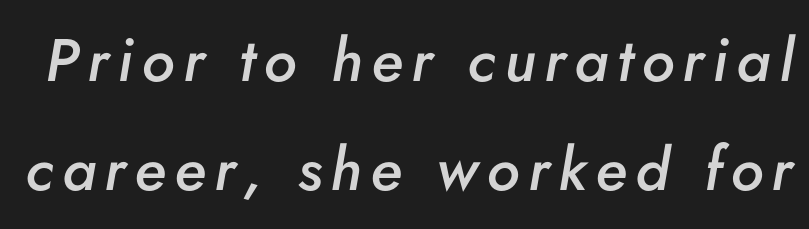
Q: Is the text bold? A: Semi-bold.
Q: Is the text italic (slanted)? A: Yes, it leans right by about 5 degrees.
Q: Is the text underlined? A: No.
Q: Width (condensed, normal, or wide)? A: Normal.
Q: Stroke contrast? A: Low.
Q: x-height? A: Small.
Q: Monospaced? A: No.
